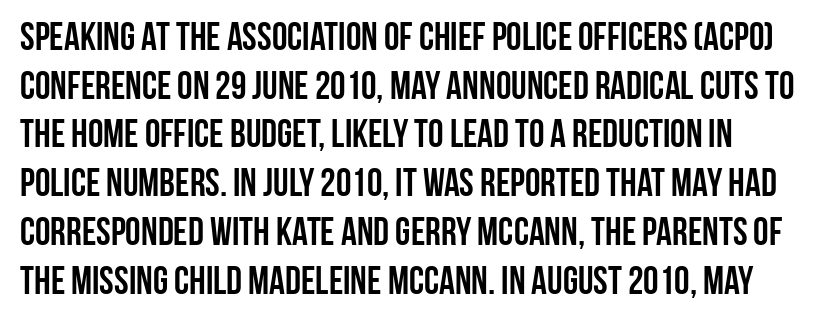
Q: Is the text bold? A: Yes.
Q: Is the text italic (slanted)? A: No, it is upright.
Q: Is the typeface a serif or a sans-serif typeface? A: Sans-serif.
Q: Is the text underlined? A: No.
Q: How is the paragraph aligned? A: Left-aligned.
Q: Is the spacing between letters normal or unusually wide? A: Normal.
Q: Is the spacing between lines tight, normal or loose? A: Normal.
Q: Width (condensed, normal, or wide)? A: Condensed.
Q: Stroke contrast? A: Low.
Q: x-height? A: Large.
Q: Monospaced? A: No.
